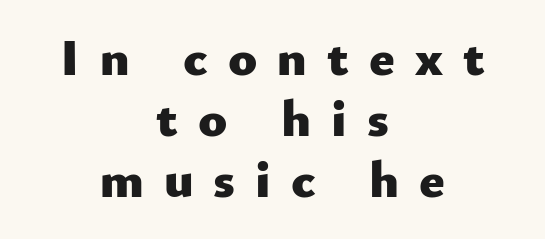
{"serif": "no", "italic": "no", "bold": "yes", "weight": "heavy", "width": "normal", "stroke_contrast": "low", "x_height": "small", "monospaced": "no", "underline": "no", "align": "center", "line_spacing": "tight", "line_spacing_ratio": 1.15, "letter_spacing": "wide", "letter_spacing_em": 0.38, "glyph_px": 53}
